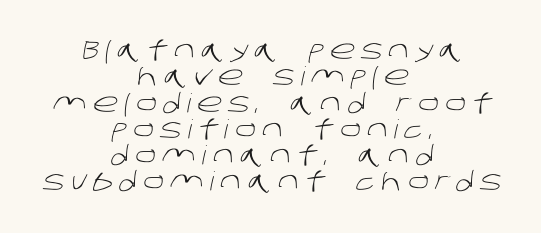
The lines are quadded center. Any mark beneath the type? The region is blank. The typeface has the unassuming heft of standard copy or less. Leading is clearly below the norm, producing a dense column. The passage shown has open, widely tracked lettering throughout.
